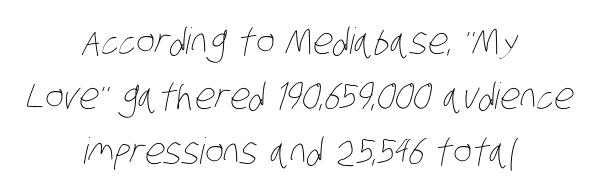
The image shows 36 px thin, condensed type; set centered, normal line spacing (1.53x), normal letter spacing, not underlined; low stroke contrast and a large x-height.
